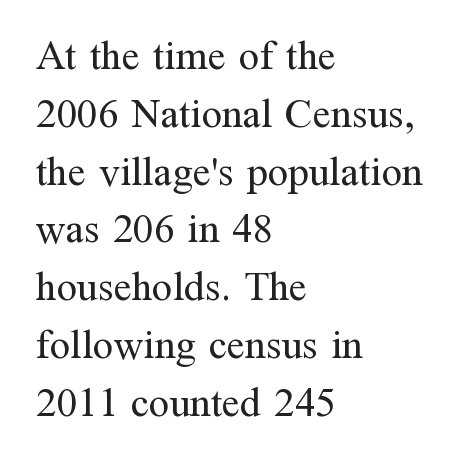
The image shows 41 px regular-weight serif type, upright; set left-aligned, normal line spacing (1.41x), normal letter spacing, not underlined; medium stroke contrast and a medium x-height.
